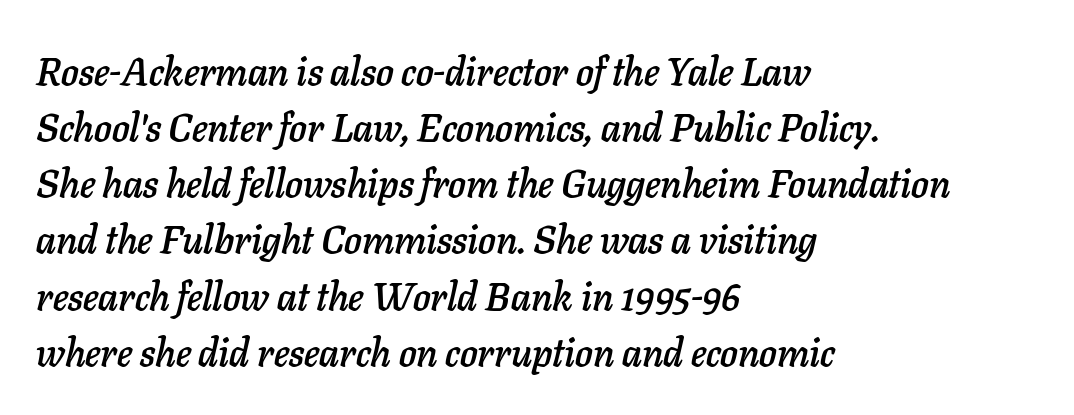
The image shows 39 px text type, italic (leaning right); set left-aligned, normal line spacing (1.44x), normal letter spacing, not underlined; low stroke contrast and a medium x-height.
